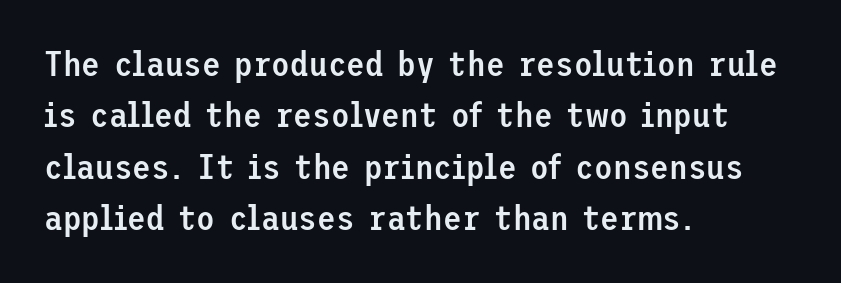
Q: Is the text bold? A: Semi-bold.
Q: Is the text italic (slanted)? A: No, it is upright.
Q: Is the typeface a serif or a sans-serif typeface? A: Sans-serif.
Q: Is the text underlined? A: No.
Q: How is the paragraph aligned? A: Left-aligned.
Q: Is the spacing between letters normal or unusually wide? A: Normal.
Q: Is the spacing between lines tight, normal or loose? A: Normal.
Q: Width (condensed, normal, or wide)? A: Normal.
Q: Stroke contrast? A: Low.
Q: x-height? A: Medium.
